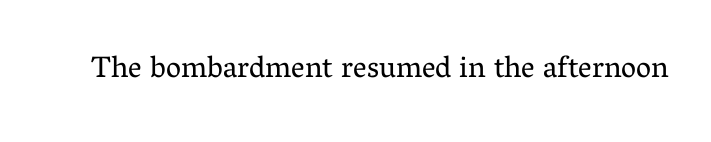
The image shows 30 px regular-weight serif type, upright; set normal letter spacing, not underlined; medium stroke contrast and a medium x-height.
